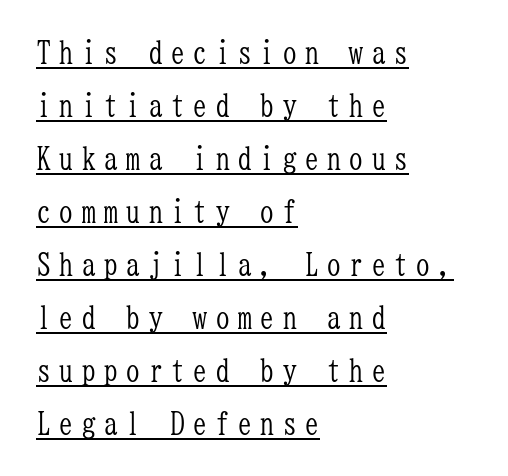
Q: Is the text bold? A: No.
Q: Is the text italic (slanted)? A: No, it is upright.
Q: Is the typeface a serif or a sans-serif typeface? A: Serif.
Q: Is the text underlined? A: Yes.
Q: How is the paragraph aligned? A: Left-aligned.
Q: Is the spacing between letters normal or unusually wide? A: Unusually wide.
Q: Width (condensed, normal, or wide)? A: Condensed.
Q: Stroke contrast? A: Low.
Q: x-height? A: Medium.
Q: Monospaced? A: Yes.
